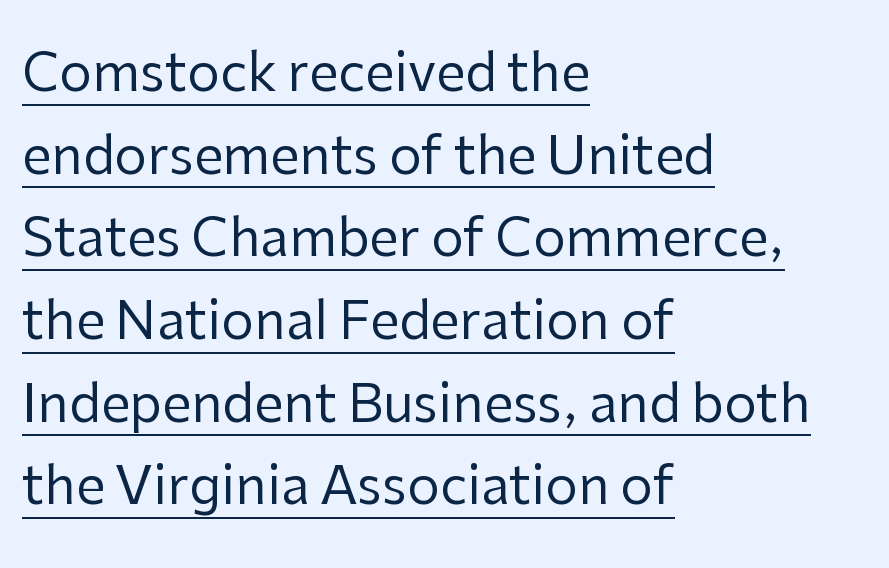
The image shows 52 px regular-weight sans-serif type, upright; set left-aligned, normal line spacing (1.59x), normal letter spacing, underlined; low stroke contrast and a medium x-height.
